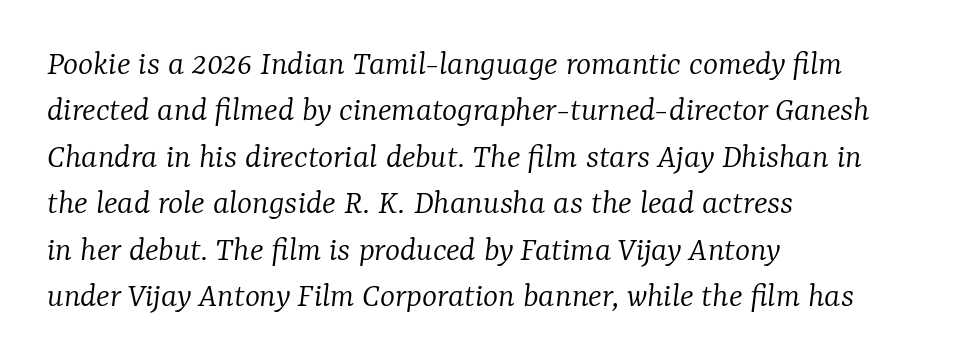
The lines are quadded left. A quiet, ordinary-to-light weight characterises the typeface. Style check: oblique. Looks like regular typesetting: each glyph gets only the width it needs. Typographically, this falls in the serif category. Any mark beneath the type? The region is blank.
